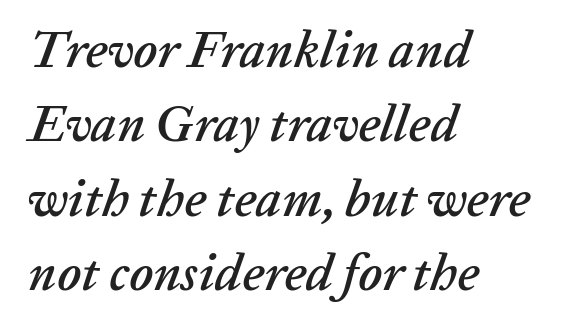
Whoever set this chose a conventional vertical rhythm. Check under the words: just untouched page. Standard letterfit; no display-style spreading of the glyphs. Spacing verdict: proportional, widths tailored to each character. The rendering anchors every line to the left-hand side.
